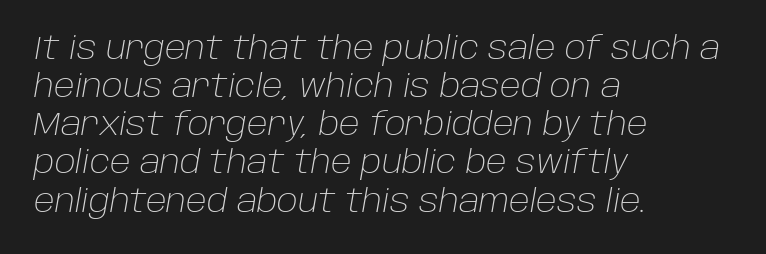
{"italic": "yes", "lean": "right", "slant_degrees": 10, "bold": "no", "weight": "light", "width": "normal", "stroke_contrast": "low", "x_height": "large", "monospaced": "no", "underline": "no", "align": "left", "line_spacing_ratio": 1.23, "letter_spacing": "normal", "letter_spacing_em": 0.0, "glyph_px": 31}
